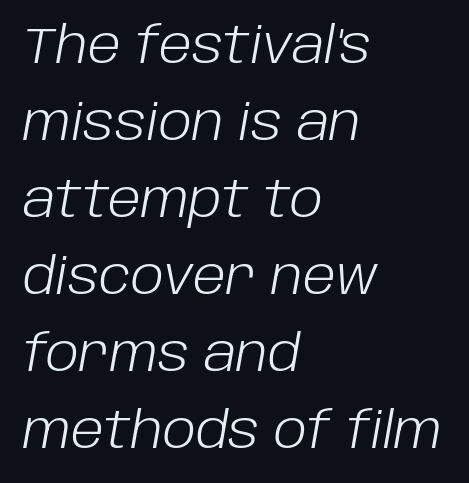
Q: Is the text bold? A: No.
Q: Is the text italic (slanted)? A: Yes, it leans right by about 10 degrees.
Q: Is the text underlined? A: No.
Q: How is the paragraph aligned? A: Left-aligned.
Q: Is the spacing between letters normal or unusually wide? A: Normal.
Q: Is the spacing between lines tight, normal or loose? A: Normal.
Q: Width (condensed, normal, or wide)? A: Normal.
Q: Stroke contrast? A: Low.
Q: x-height? A: Large.
Q: Monospaced? A: No.
